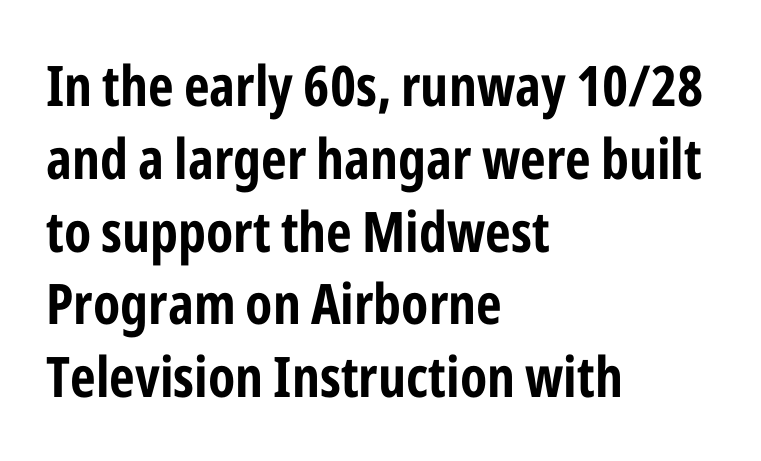
The image shows 56 px bold, condensed sans-serif type, upright; set left-aligned, normal line spacing (1.3x), normal letter spacing, not underlined; low stroke contrast and a medium x-height.
